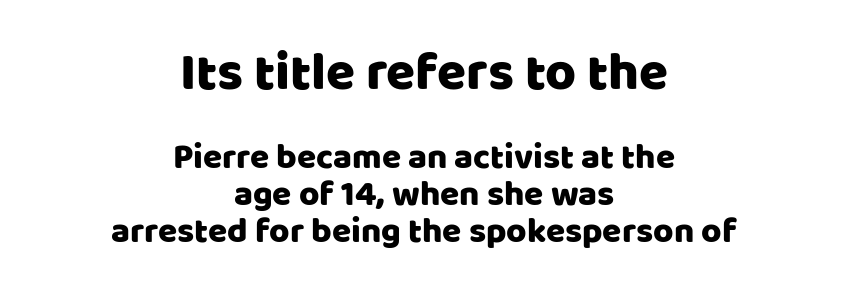
Q: Is the text italic (slanted)? A: No, it is upright.
Q: Is the typeface a serif or a sans-serif typeface? A: Sans-serif.
Q: Is the text underlined? A: No.
Q: How is the paragraph aligned? A: Centered.
Q: Is the spacing between letters normal or unusually wide? A: Normal.
Q: Is the spacing between lines tight, normal or loose? A: Tight.
Q: Which block of text is set in a larger size, the first (top) or the second (bottom)? A: The first (top) one.
Q: Width (condensed, normal, or wide)? A: Normal.
Q: Stroke contrast? A: Low.
Q: x-height? A: Large.
Q: Monospaced? A: No.
